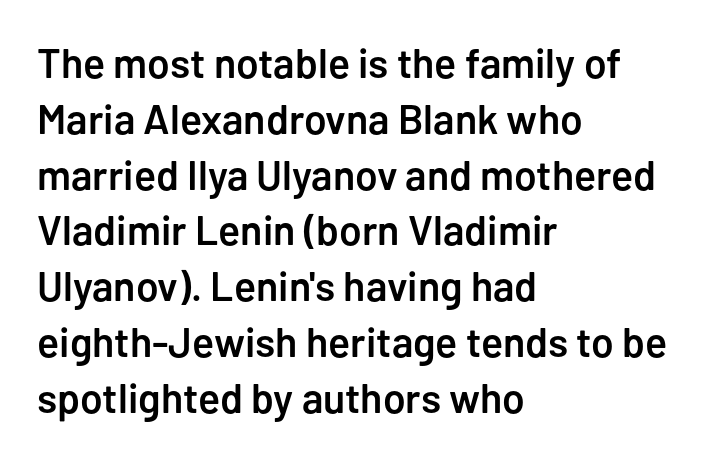
The type is set solid horizontally, with unmodified tracking. Does the copy run flush right? No — it runs flush left. Varying glyph widths throughout — classic text-font behaviour. Italic: no, the glyphs are upright roman. The glyphs are unaccompanied by any horizontal stroke below them. Stroke thickness is moderately raised; the sample reads as semibold.
